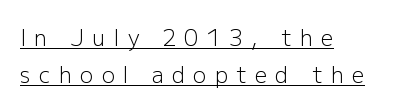
The image shows 22 px text type, upright; set left-aligned, normal line spacing (1.67x), unusually wide letter spacing (+0.38 em), underlined.
